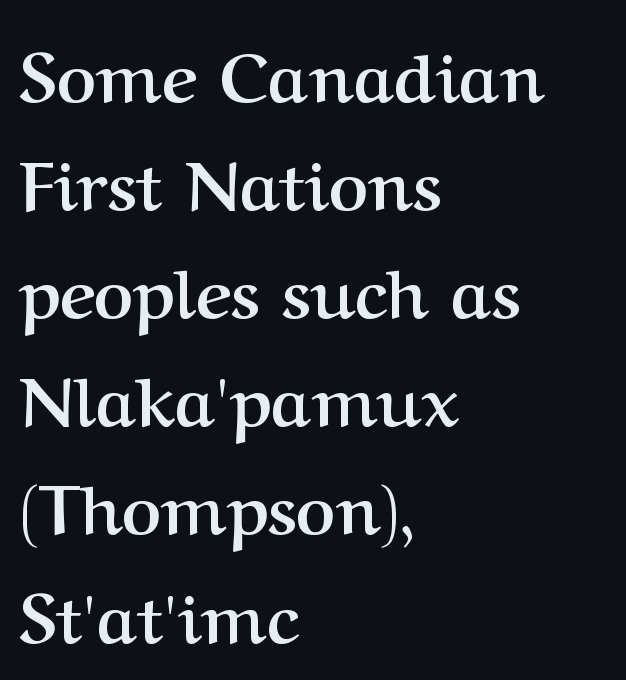
{"serif": "yes", "italic": "no", "bold": "yes", "weight": "semibold", "width": "normal", "stroke_contrast": "medium", "x_height": "medium", "monospaced": "no", "underline": "no", "align": "left", "line_spacing": "normal", "line_spacing_ratio": 1.59, "letter_spacing": "normal", "letter_spacing_em": 0.0, "glyph_px": 68}
